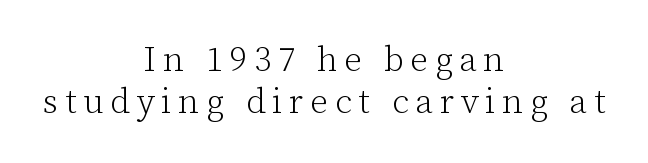
{"serif": "yes", "italic": "no", "bold": "no", "weight": "light", "width": "normal", "stroke_contrast": "low", "x_height": "medium", "monospaced": "no", "underline": "no", "align": "center", "line_spacing_ratio": 1.2, "glyph_px": 35}
